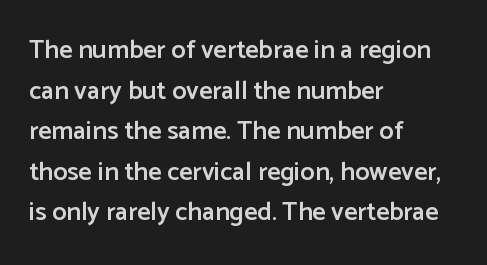
Q: Is the text bold? A: Semi-bold.
Q: Is the text italic (slanted)? A: No, it is upright.
Q: Is the text underlined? A: No.
Q: How is the paragraph aligned? A: Left-aligned.
Q: Is the spacing between letters normal or unusually wide? A: Normal.
Q: Is the spacing between lines tight, normal or loose? A: Normal.
